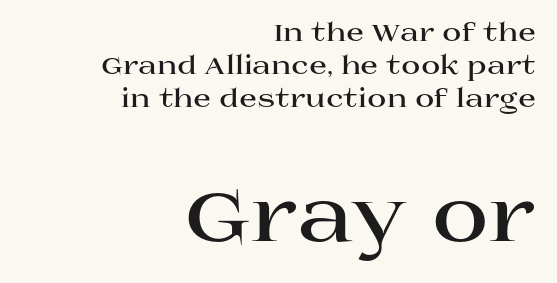
The lines in this sample share a right terminus and differ only in where they begin. Compared with typical paragraphs, the rows here are spaced about the same. The designer went with a serif here, giving each stem small feet. The foot of each line stays bare and open.
